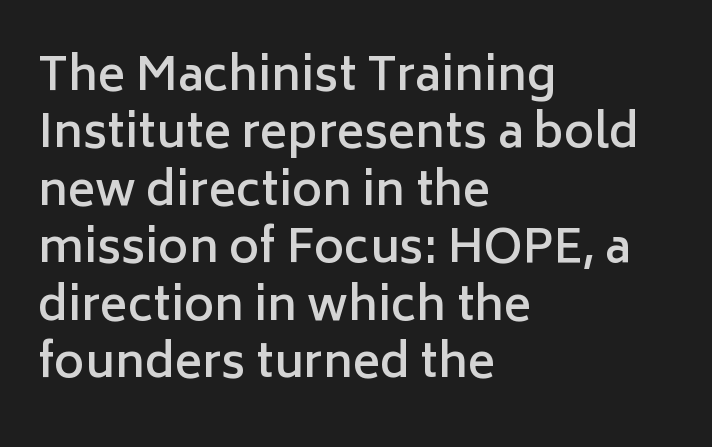
Q: Is the text bold? A: Semi-bold.
Q: Is the text italic (slanted)? A: No, it is upright.
Q: Is the typeface a serif or a sans-serif typeface? A: Sans-serif.
Q: Is the text underlined? A: No.
Q: How is the paragraph aligned? A: Left-aligned.
Q: Is the spacing between letters normal or unusually wide? A: Normal.
Q: Is the spacing between lines tight, normal or loose? A: Normal.
Q: Width (condensed, normal, or wide)? A: Normal.
Q: Stroke contrast? A: Low.
Q: x-height? A: Medium.
Q: Monospaced? A: No.
